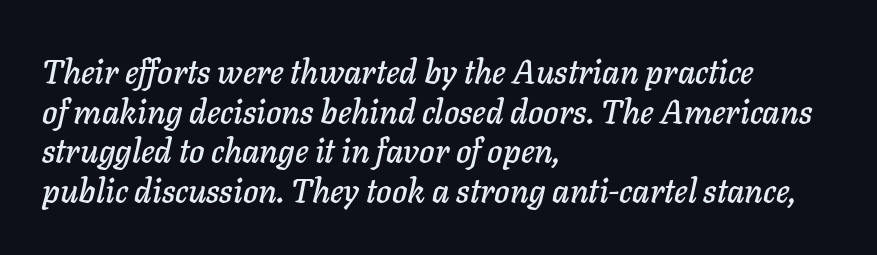
The image shows 33 px text type, italic (leaning right); set left-aligned, line spacing 1.2x, normal letter spacing, not underlined; low stroke contrast and a medium x-height.
